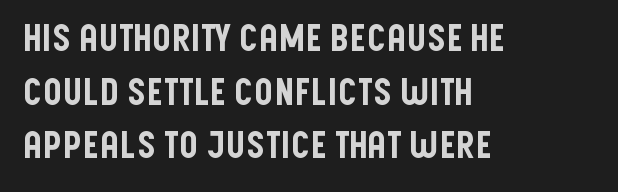
The type family on display is of the sans-serif kind. Words appear dense and cohesive because spacing is normal. Rendered with straight, roman letterforms. Note the varied advance widths — an 'i' is clearly narrower than an 'm'.
